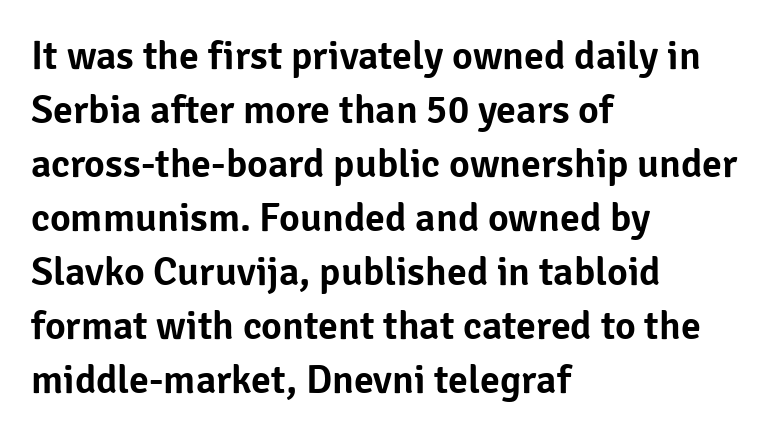
The rendering uses a moderate line-height, typical for paragraphs. Nobody touched the tracking dial on this one. These lines are rendered in a variable-pitch font. Unlike italic type, these characters show no tilt at all. Horizontally, the lines are justified to the leading edge only. Stroke terminals: plain, sans-serif.
